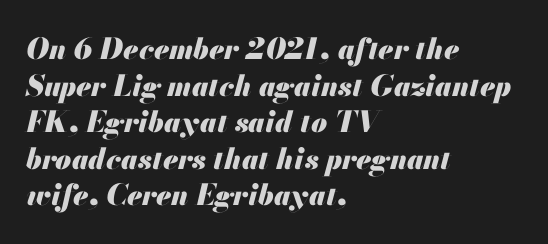
The letters advance in unequal steps, a hallmark of proportional type. Is there much room between lines? A standard amount, neither cramped nor airy. Tall strokes in this sample are angled rather than plumb. Tracking here is standard; glyphs follow each other at the usual distance.
